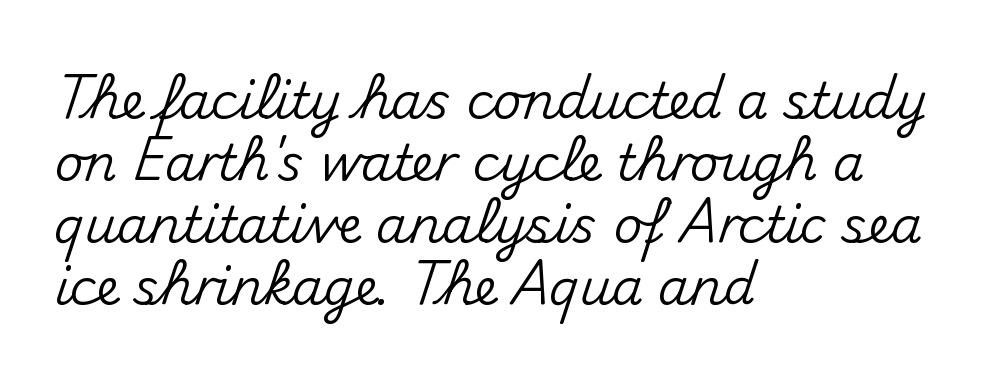
{"serif": "no", "width": "normal", "stroke_contrast": "medium", "x_height": "small", "monospaced": "no", "underline": "no", "align": "left", "line_spacing_ratio": 1.24, "letter_spacing": "normal", "letter_spacing_em": 0.0, "glyph_px": 50}
